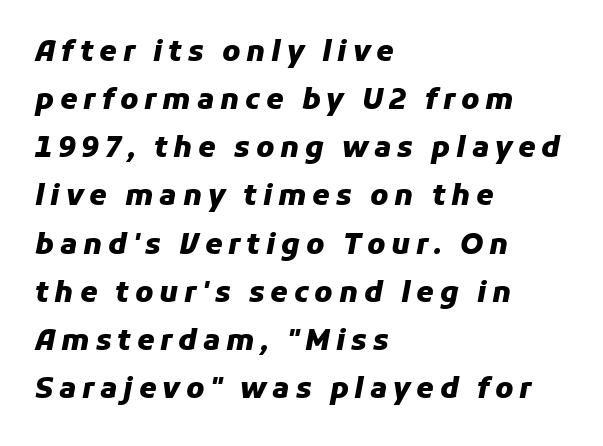
The image shows 28 px heavy type, italic (leaning right); set left-aligned, line spacing 1.72x, unusually wide letter spacing (+0.21 em), not underlined; low stroke contrast and a medium x-height.
